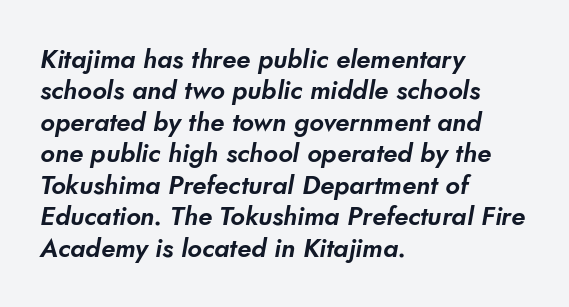
The paragraph shown leans on its left margin. The glyphs are unaccompanied by any horizontal stroke below them. Words appear dense and cohesive because spacing is normal.
